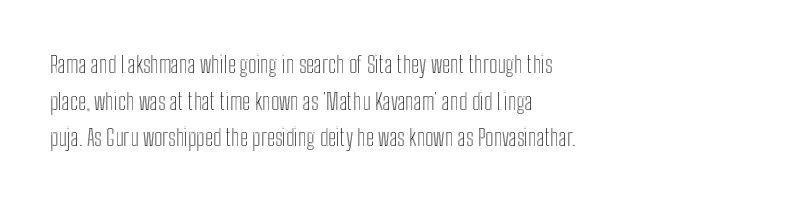
Rendered with straight, roman letterforms. Notice how the passage keeps a crisp vertical edge on the left only. A typesetter would call this leading conventional body-copy spacing. Is the letter spacing exaggerated? No — it looks like the ordinary default.
